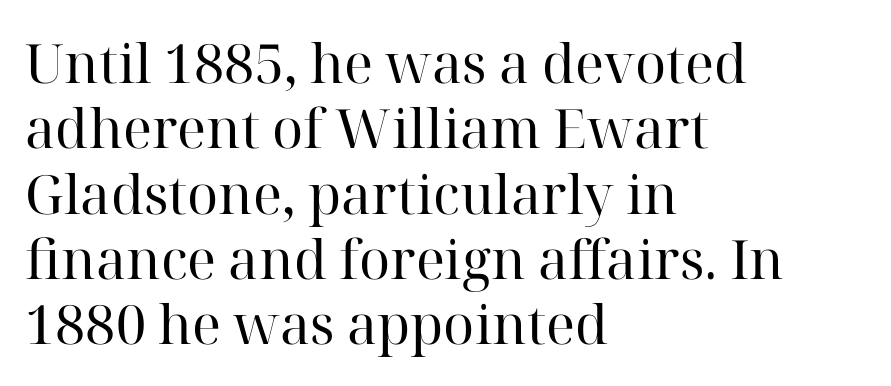
The image shows 54 px regular-weight serif type, upright; set left-aligned, line spacing 1.21x, normal letter spacing, not underlined; high stroke contrast and a medium x-height.
